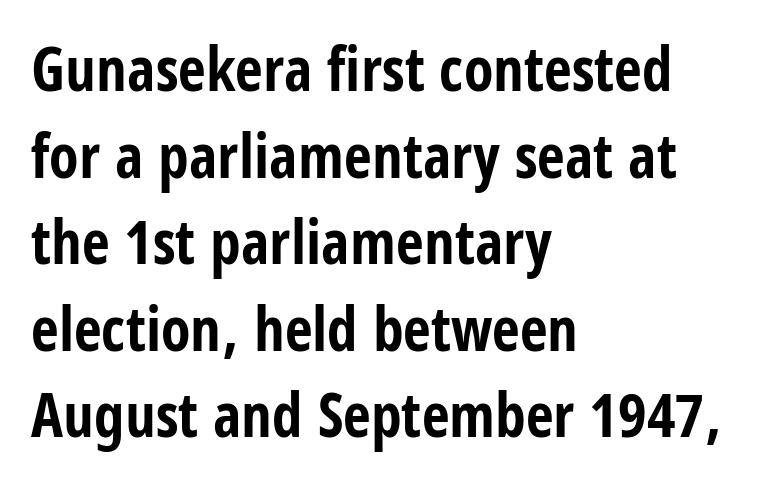
The image shows 61 px bold, condensed sans-serif type, upright; set left-aligned, normal line spacing (1.42x), normal letter spacing, not underlined; low stroke contrast and a large x-height.
